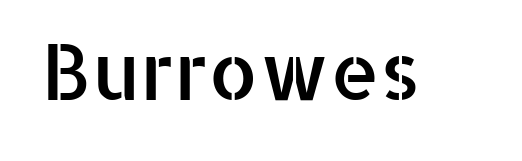
The space directly below the letters is spotless. Serif or sans? Sans — the stroke terminals are bare. The specimen reads as upright at a glance. The letters advance in unequal steps, a hallmark of proportional type. Inter-character spacing is left at the font's built-in metrics.
